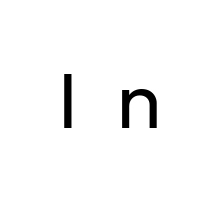
Q: Is the text bold? A: No.
Q: Is the text italic (slanted)? A: No, it is upright.
Q: Is the typeface a serif or a sans-serif typeface? A: Sans-serif.
Q: Is the text underlined? A: No.
Q: Is the spacing between letters normal or unusually wide? A: Unusually wide.
Q: Width (condensed, normal, or wide)? A: Normal.
Q: Stroke contrast? A: Low.
Q: x-height? A: Medium.
Q: Monospaced? A: No.
